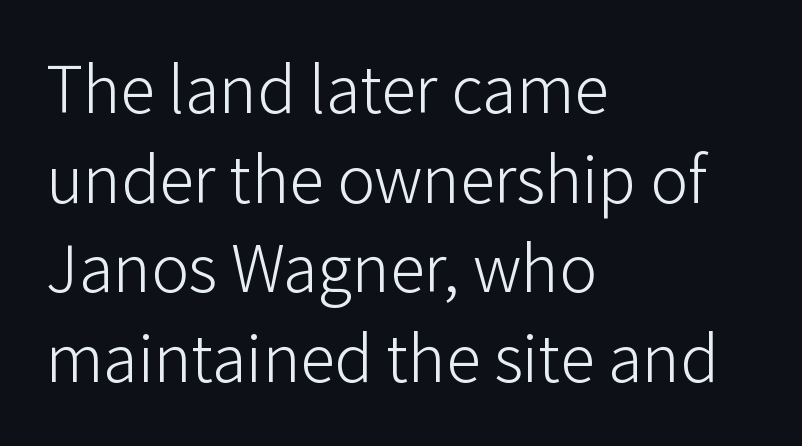
The designer went with a sans here, leaving each stem footless. The space between consecutive lines is moderate. These lines were composed using upright roman letters. A bare baseline throughout the passage. Summary of weight: not heavy and not bold.
